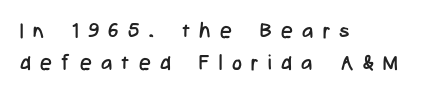
{"italic": "no", "bold": "no", "underline": "no", "align": "left", "line_spacing": "normal", "line_spacing_ratio": 1.52, "letter_spacing": "wide", "letter_spacing_em": 0.45, "glyph_px": 21}
